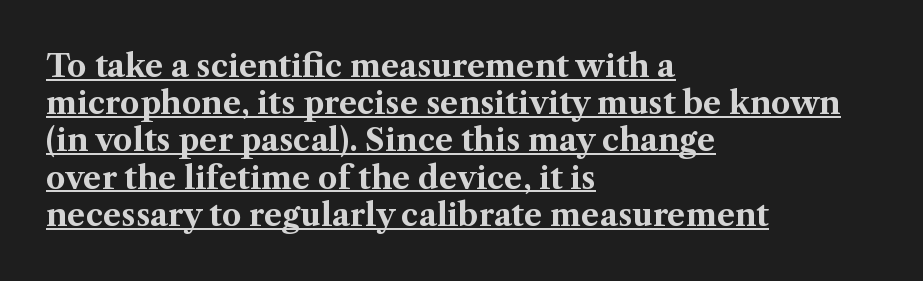
Font category for this specimen: serif. Here the designer chose a conventional face with non-uniform glyph widths. Weight check: bold — yes, fully. A typographer would call this underscored text. Where is the straight margin? On the left.
